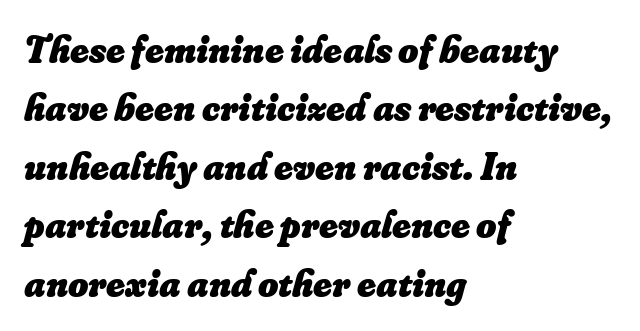
Q: Is the text bold? A: Yes.
Q: Is the text italic (slanted)? A: Yes, it leans right by about 16 degrees.
Q: Is the text underlined? A: No.
Q: How is the paragraph aligned? A: Left-aligned.
Q: Is the spacing between letters normal or unusually wide? A: Normal.
Q: Is the spacing between lines tight, normal or loose? A: Normal.
Q: Width (condensed, normal, or wide)? A: Normal.
Q: Stroke contrast? A: Low.
Q: x-height? A: Small.
Q: Monospaced? A: No.
